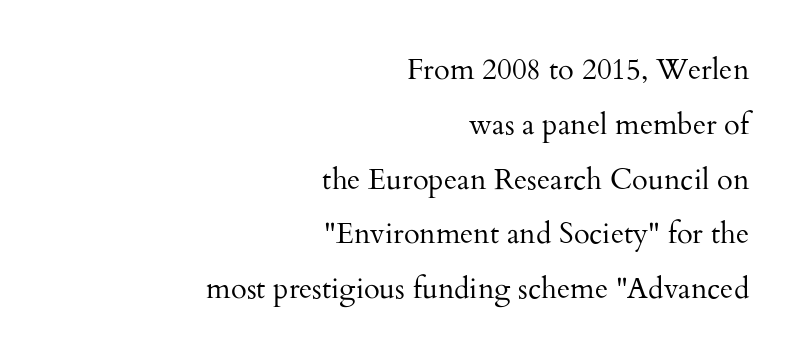
{"serif": "yes", "italic": "no", "bold": "no", "weight": "regular", "width": "normal", "stroke_contrast": "medium", "x_height": "small", "monospaced": "no", "underline": "no", "align": "right", "line_spacing_ratio": 1.89, "letter_spacing": "normal", "letter_spacing_em": 0.0, "glyph_px": 29}
